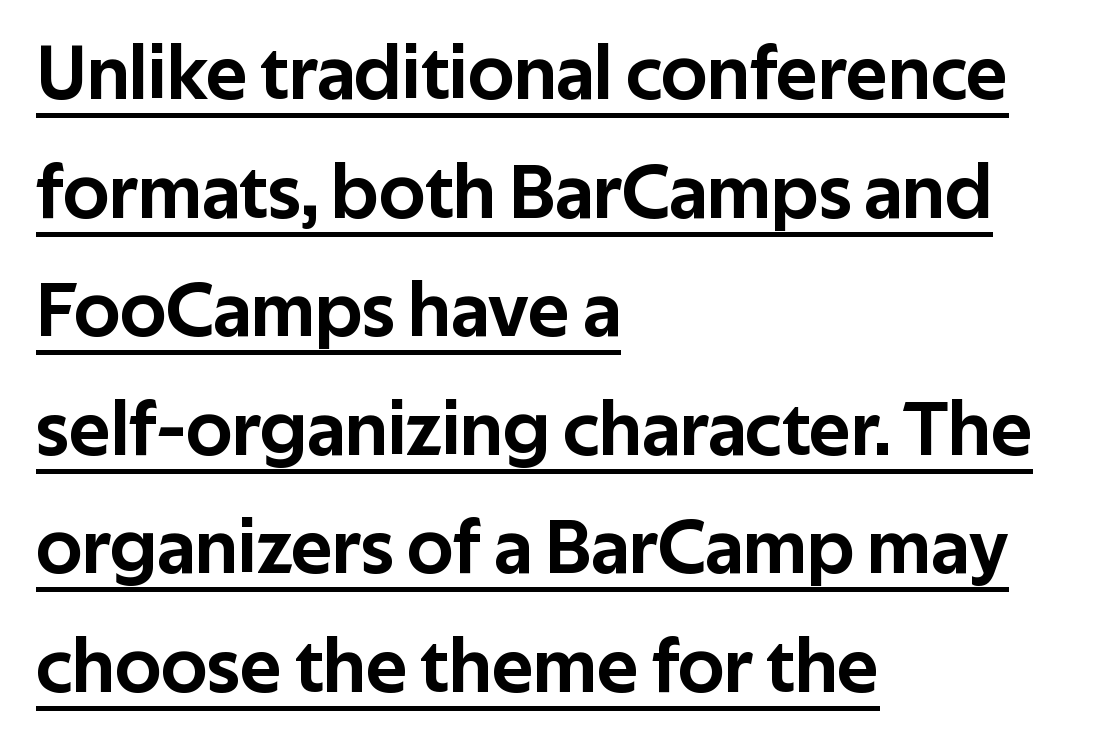
{"serif": "no", "italic": "no", "width": "normal", "stroke_contrast": "low", "x_height": "medium", "monospaced": "no", "underline": "yes", "align": "left", "line_spacing": "normal", "line_spacing_ratio": 1.52, "letter_spacing": "normal", "letter_spacing_em": 0.0, "glyph_px": 78}
